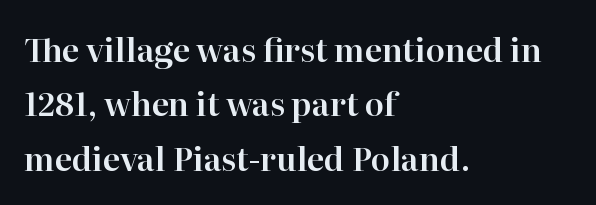
The image shows 32 px serif type, upright; set left-aligned, normal line spacing (1.7x), normal letter spacing, not underlined; high stroke contrast and a medium x-height.
